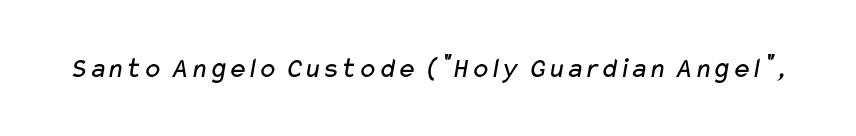
{"serif": "no", "bold": "no", "weight": "regular", "width": "wide", "stroke_contrast": "low", "x_height": "medium", "monospaced": "no", "underline": "no", "letter_spacing": "normal", "letter_spacing_em": 0.0, "glyph_px": 29}
